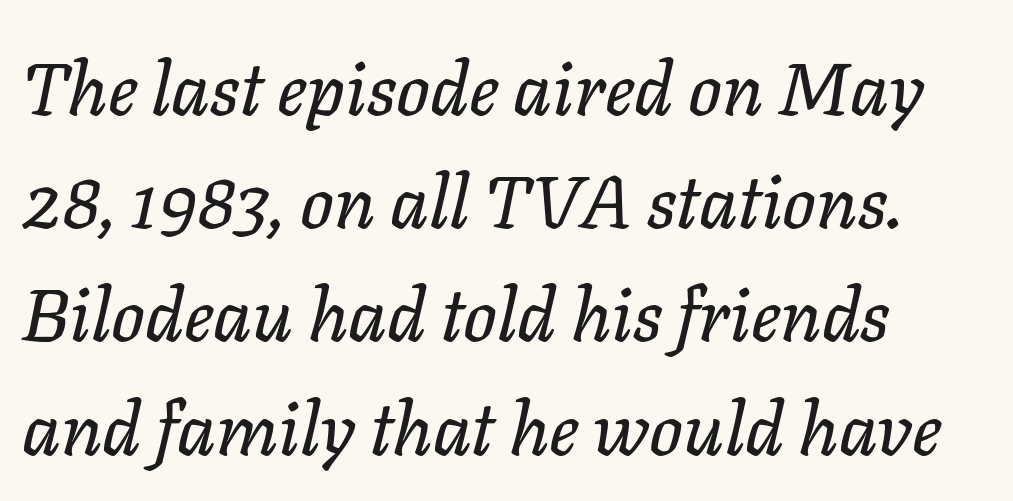
{"italic": "yes", "lean": "right", "slant_degrees": 11, "width": "normal", "stroke_contrast": "low", "x_height": "medium", "monospaced": "no", "underline": "no", "align": "left", "line_spacing": "normal", "line_spacing_ratio": 1.53, "letter_spacing": "normal", "letter_spacing_em": 0.0, "glyph_px": 74}
